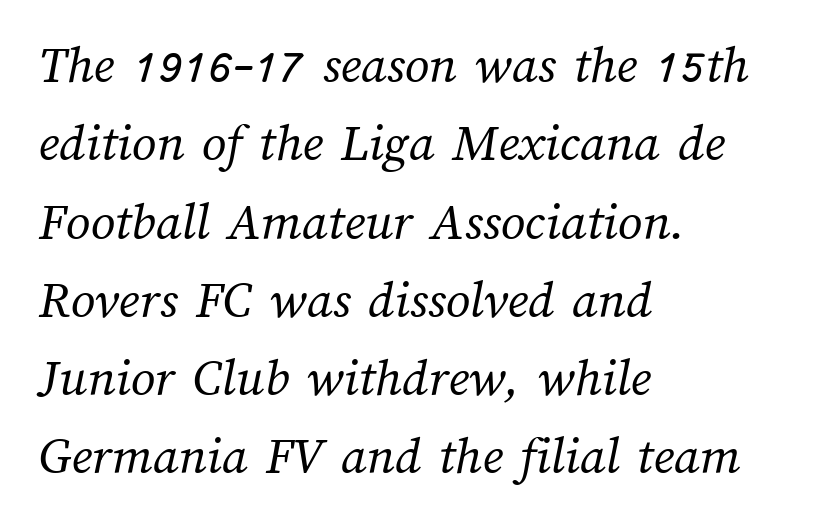
The image shows 54 px regular-weight type; set left-aligned, normal line spacing (1.45x), normal letter spacing, not underlined; medium stroke contrast and a medium x-height.
